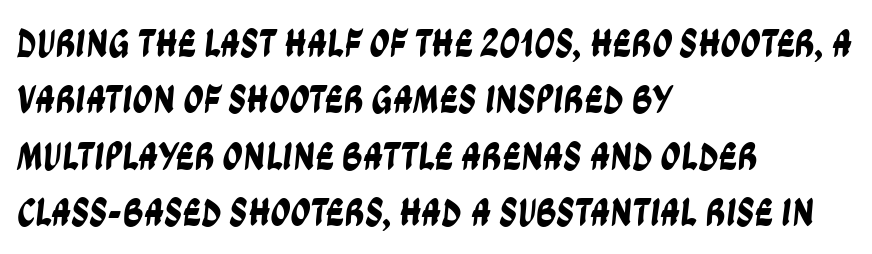
Q: Is the typeface a serif or a sans-serif typeface? A: Sans-serif.
Q: Is the text underlined? A: No.
Q: How is the paragraph aligned? A: Left-aligned.
Q: Is the spacing between letters normal or unusually wide? A: Normal.
Q: Is the spacing between lines tight, normal or loose? A: Normal.
Q: Width (condensed, normal, or wide)? A: Condensed.
Q: Stroke contrast? A: Low.
Q: x-height? A: Large.
Q: Monospaced? A: No.
